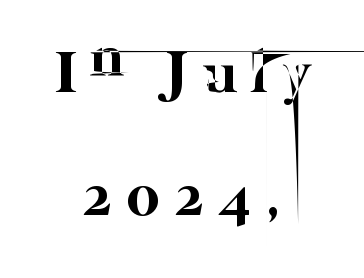
{"bold": "no", "weight": "thin", "width": "normal", "stroke_contrast": "low", "x_height": "medium", "monospaced": "no", "underline": "no", "align": "center", "line_spacing": "loose", "line_spacing_ratio": 2.09, "letter_spacing": "wide", "letter_spacing_em": 0.25, "glyph_px": 59}
